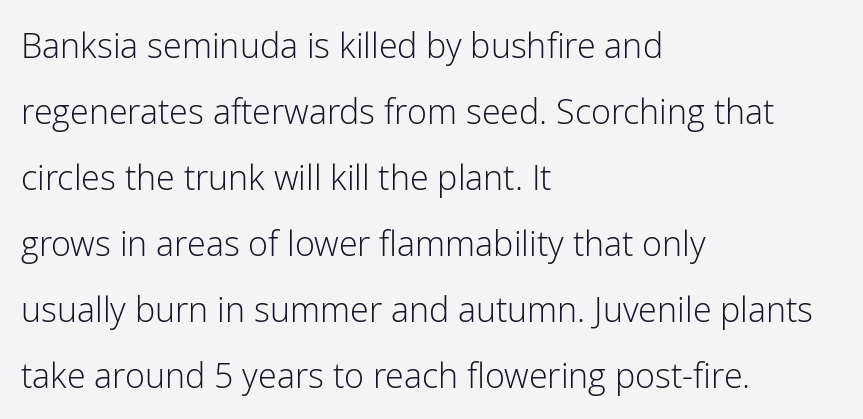
Q: Is the text bold? A: No.
Q: Is the text italic (slanted)? A: No, it is upright.
Q: Is the typeface a serif or a sans-serif typeface? A: Sans-serif.
Q: Is the text underlined? A: No.
Q: How is the paragraph aligned? A: Left-aligned.
Q: Is the spacing between letters normal or unusually wide? A: Normal.
Q: Is the spacing between lines tight, normal or loose? A: Loose.
Q: Width (condensed, normal, or wide)? A: Normal.
Q: Stroke contrast? A: Low.
Q: x-height? A: Medium.
Q: Monospaced? A: No.
